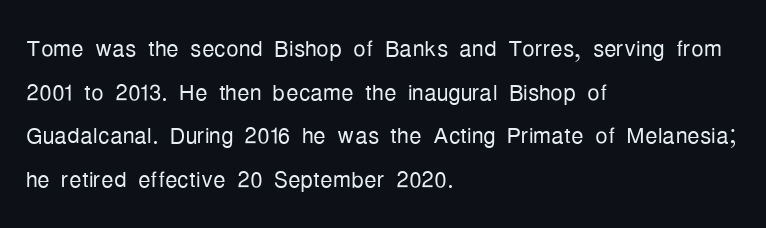
The strokes are not fattened; the text isn't bold. Has an underline been added? It has not. Character widths vary here, with narrow letters taking less room than wide ones. Serif or sans? Sans — the stroke terminals are bare.
